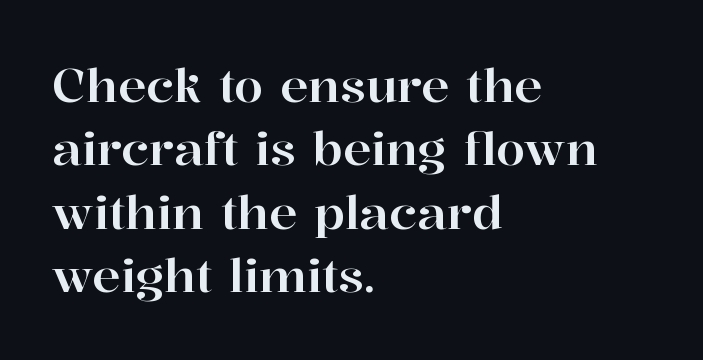
The image shows 47 px serif type, upright; set left-aligned, normal line spacing (1.35x), normal letter spacing, not underlined; high stroke contrast and a medium x-height.
